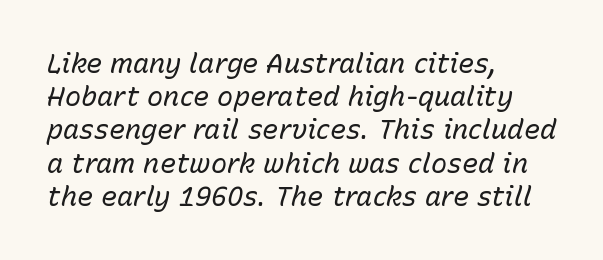
Q: Is the text bold? A: No.
Q: Is the text italic (slanted)? A: Yes, it leans right by about 15 degrees.
Q: Is the text underlined? A: No.
Q: How is the paragraph aligned? A: Left-aligned.
Q: Is the spacing between letters normal or unusually wide? A: Normal.
